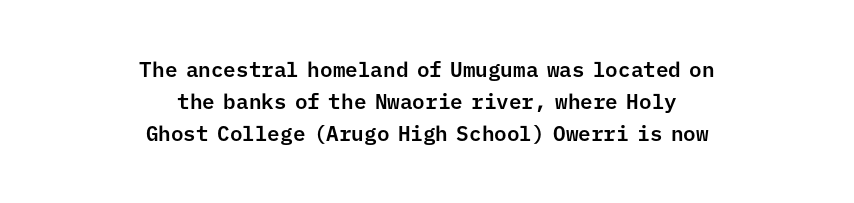
The image shows 21 px text type, upright; set centered, normal line spacing (1.53x), normal letter spacing, not underlined.
